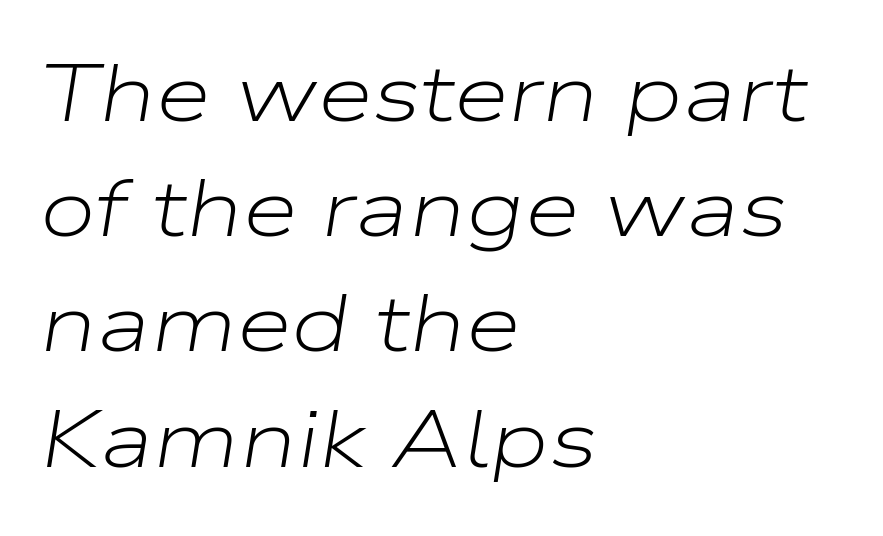
The image shows 80 px light, wide type, italic (leaning right); set left-aligned, normal line spacing (1.44x), normal letter spacing, not underlined; low stroke contrast and a medium x-height.
